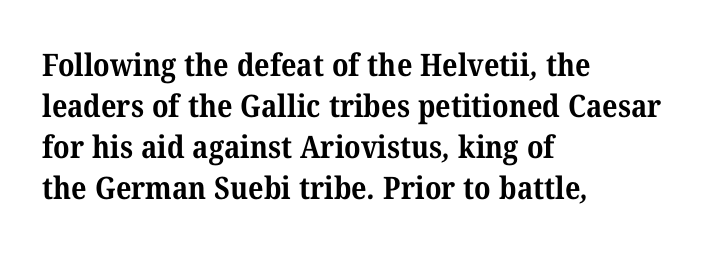
Q: Is the text bold? A: Yes.
Q: Is the typeface a serif or a sans-serif typeface? A: Serif.
Q: Is the text underlined? A: No.
Q: How is the paragraph aligned? A: Left-aligned.
Q: Is the spacing between letters normal or unusually wide? A: Normal.
Q: Is the spacing between lines tight, normal or loose? A: Normal.
Q: Width (condensed, normal, or wide)? A: Normal.
Q: Stroke contrast? A: Medium.
Q: x-height? A: Medium.
Q: Monospaced? A: No.
